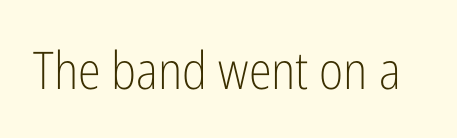
The strokes are not fattened; the text isn't bold. Letterform terminals end flat and unadorned throughout the passage. Just letters on the line, the space beneath them empty. The type sits square on the baseline with zero lean. Standard letterfit; no display-style spreading of the glyphs.
